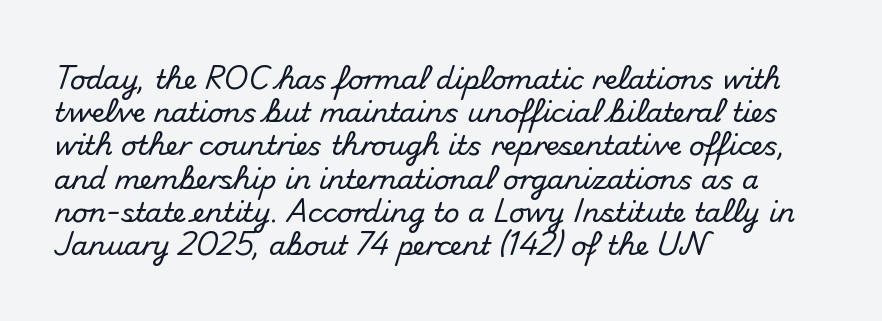
Q: Is the text italic (slanted)? A: Yes.
Q: Is the text underlined? A: No.
Q: How is the paragraph aligned? A: Left-aligned.
Q: Is the spacing between letters normal or unusually wide? A: Normal.
